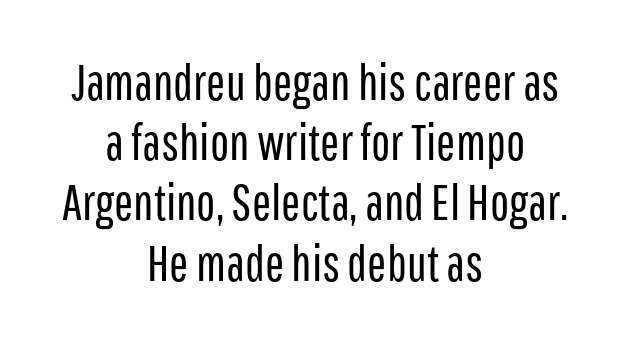
{"serif": "no", "italic": "no", "bold": "no", "weight": "regular", "width": "condensed", "stroke_contrast": "low", "x_height": "medium", "monospaced": "no", "underline": "no", "align": "center", "line_spacing_ratio": 1.18, "letter_spacing": "normal", "letter_spacing_em": 0.0, "glyph_px": 51}
